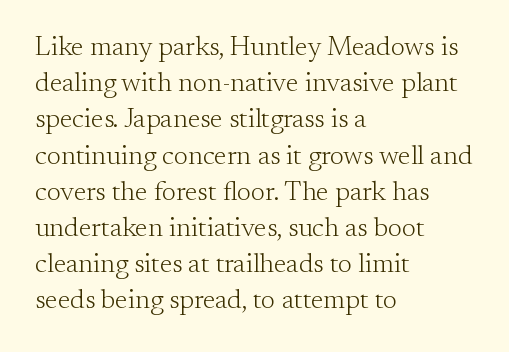
The image shows 27 px text type, upright; set left-aligned, normal line spacing (1.34x), normal letter spacing, not underlined.
